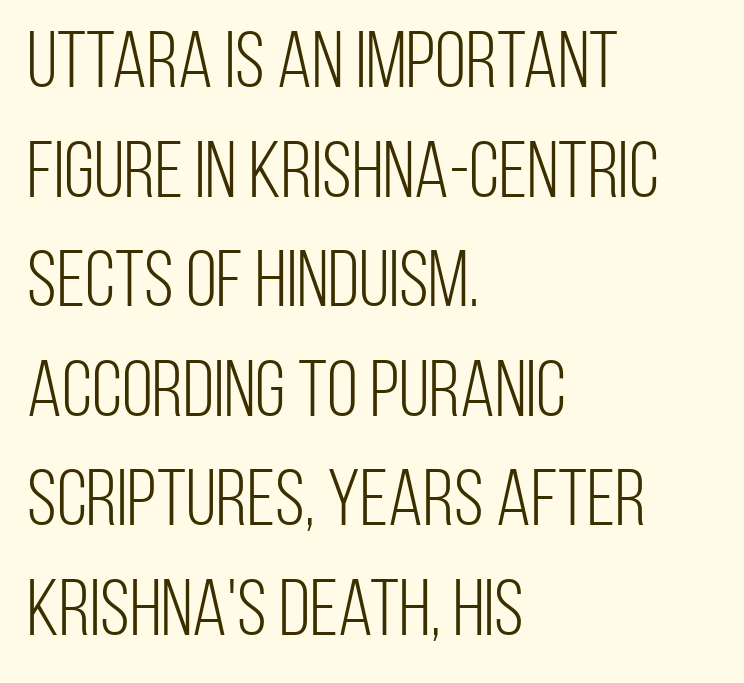
The image shows 80 px light, condensed sans-serif type, upright; set left-aligned, normal line spacing (1.37x), normal letter spacing, not underlined; low stroke contrast and a large x-height.
